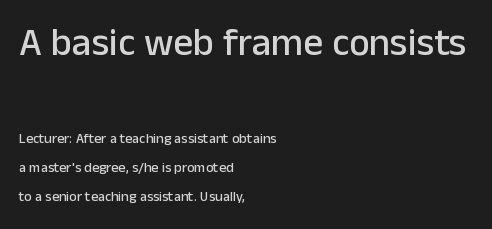
{"serif": "no", "italic": "no", "width": "normal", "stroke_contrast": "low", "x_height": "medium", "monospaced": "no", "underline": "no", "align": "left", "line_spacing": "loose", "line_spacing_ratio": 2.05, "letter_spacing": "normal", "letter_spacing_em": 0.0, "larger_block": "first", "size_ratio": 2.79, "glyph_px": 39}
